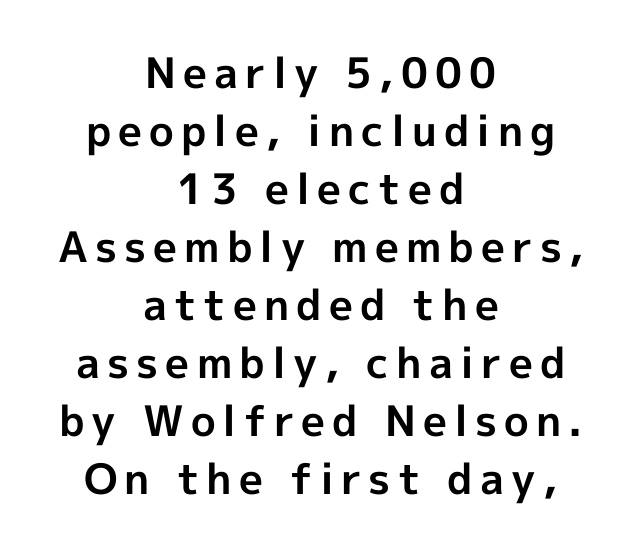
This sample has the flowing, uneven cadence of proportional lettering. Emphasis by weight is at full strength: bold. Is the block centered? Yes — each line is placed symmetrically about the middle. The vertical gap from one line to the next is medium. The face used here is a sans, in the tradition of grotesques and geometrics.
